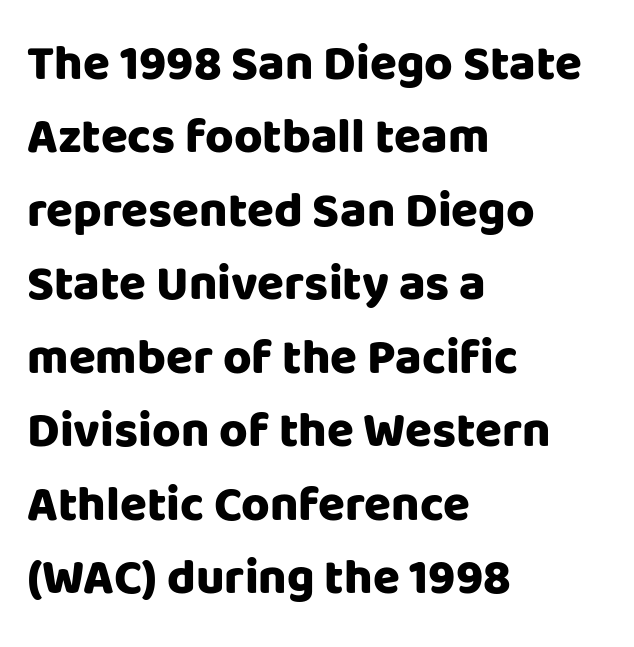
On the weight axis this lands at bold, roughly 700. Character widths vary here, with narrow letters taking less room than wide ones. These lines keep a tight, regular rhythm from letter to letter. The compositor pushed each line to the left boundary. The letters carry no serifs — their stems end cleanly without finishing strokes. The rows are spaced the way most documents space them.
